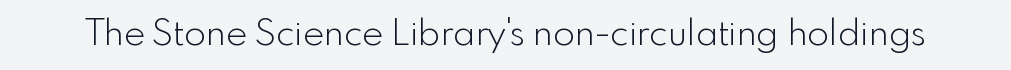
A bare baseline throughout the passage. Default kerning and tracking; the words read as compact shapes. The face used here is proportionally spaced, like ordinary book or web type. Typographically, this falls in the sans-serif category.
